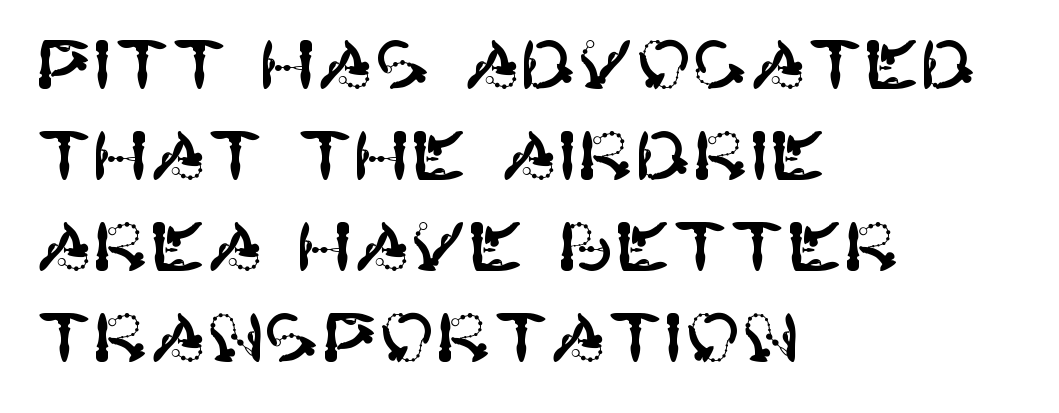
The image shows 68 px sans-serif type, upright; set left-aligned, normal line spacing (1.34x), normal letter spacing, not underlined; high stroke contrast and a large x-height.
